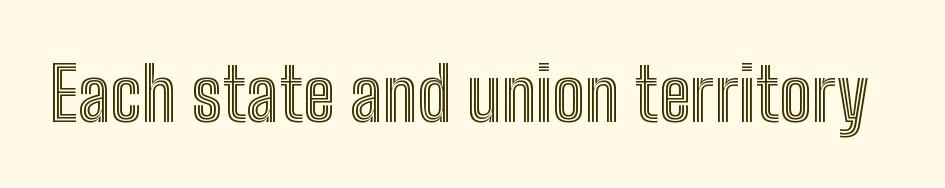
The image shows 73 px condensed type, upright; set normal letter spacing, not underlined; a medium x-height.
